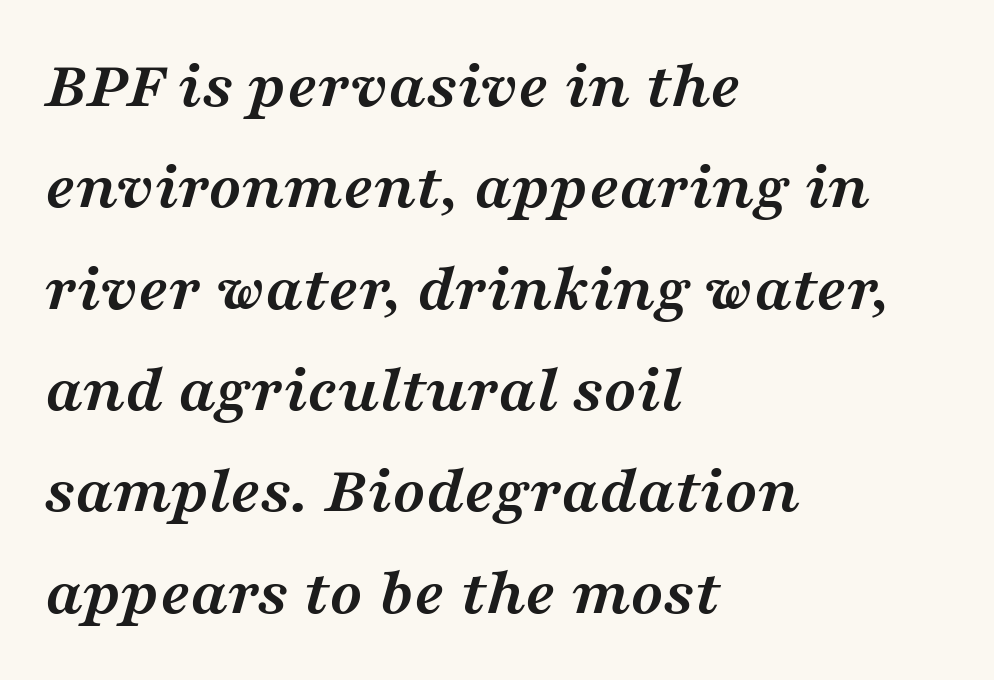
The image shows 68 px semibold, wide serif type, italic (leaning right); set left-aligned, normal line spacing (1.49x), normal letter spacing, not underlined; medium stroke contrast and a medium x-height.
